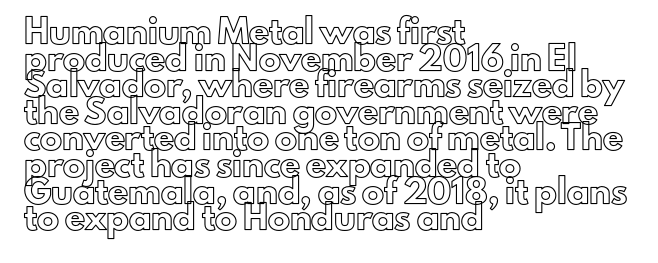
A student would call this left alignment; a typographer would say flush left, rag right. Nobody touched the tracking dial on this one. Tall strokes in this sample are plumb rather than angled. Descenders are the only things crossing below the line.
